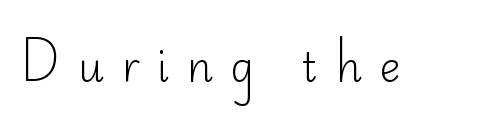
These lines were composed using upright roman letters. Spacing between characters has been opened up far beyond the box default. Proportional: the letters do not fall into vertical columns. Serifs: no, the terminals of the letterforms are clean. The space directly below the letters is spotless.
